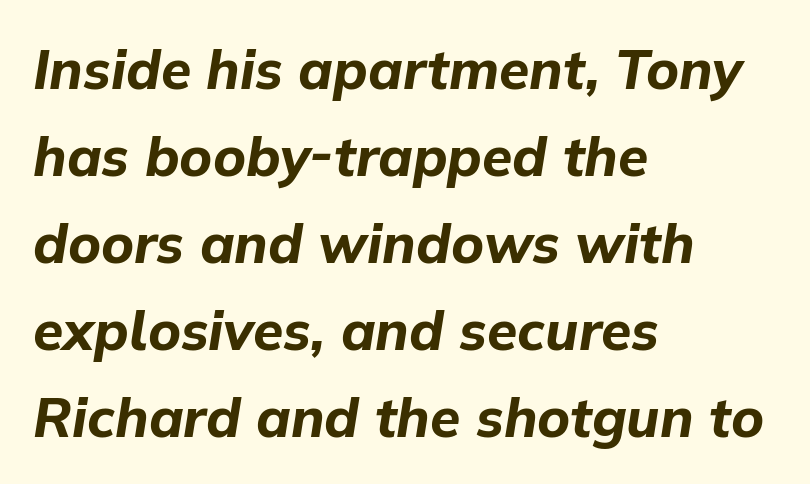
{"italic": "yes", "lean": "right", "slant_degrees": 9, "bold": "yes", "weight": "bold", "width": "normal", "stroke_contrast": "low", "x_height": "medium", "monospaced": "no", "underline": "no", "align": "left", "line_spacing": "normal", "line_spacing_ratio": 1.58, "letter_spacing": "normal", "letter_spacing_em": 0.0, "glyph_px": 55}
